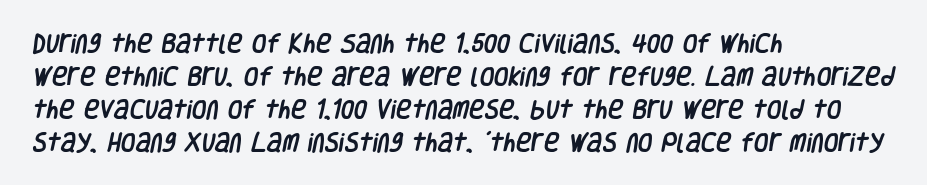
The image shows 21 px text type; set left-aligned, normal line spacing (1.57x), normal letter spacing, not underlined.
